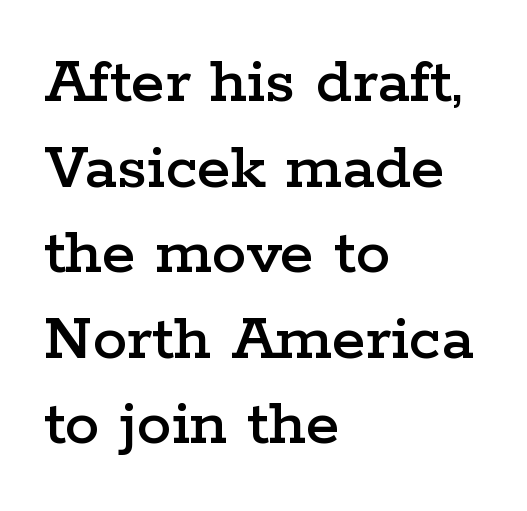
Unlike italic type, these characters show no tilt at all. The string is rendered with underlining switched off. Character widths vary here, with narrow letters taking less room than wide ones. Short note: letters normally spaced. Layout note: lines flush left. Little horizontal feet cap the strokes, marking this as serif type.
